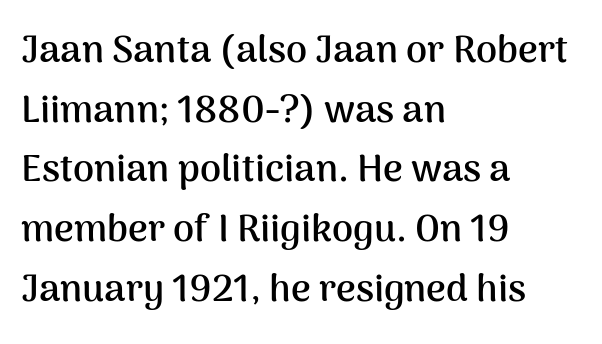
Q: Is the text bold? A: Yes.
Q: Is the text italic (slanted)? A: No, it is upright.
Q: Is the typeface a serif or a sans-serif typeface? A: Sans-serif.
Q: Is the text underlined? A: No.
Q: How is the paragraph aligned? A: Left-aligned.
Q: Is the spacing between letters normal or unusually wide? A: Normal.
Q: Is the spacing between lines tight, normal or loose? A: Normal.
Q: Width (condensed, normal, or wide)? A: Normal.
Q: Stroke contrast? A: Medium.
Q: x-height? A: Medium.
Q: Monospaced? A: No.
